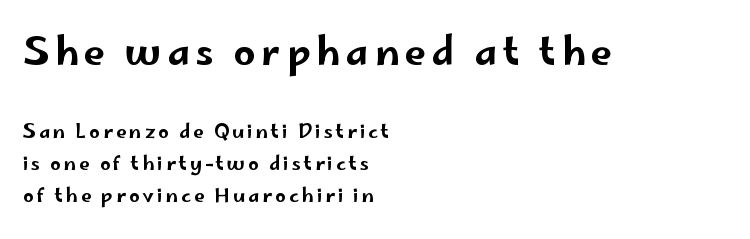
Q: Is the text italic (slanted)? A: No, it is upright.
Q: Is the typeface a serif or a sans-serif typeface? A: Sans-serif.
Q: Is the text underlined? A: No.
Q: How is the paragraph aligned? A: Left-aligned.
Q: Is the spacing between lines tight, normal or loose? A: Normal.
Q: Which block of text is set in a larger size, the first (top) or the second (bottom)? A: The first (top) one.
Q: Width (condensed, normal, or wide)? A: Wide.
Q: Stroke contrast? A: Low.
Q: x-height? A: Small.
Q: Monospaced? A: No.
